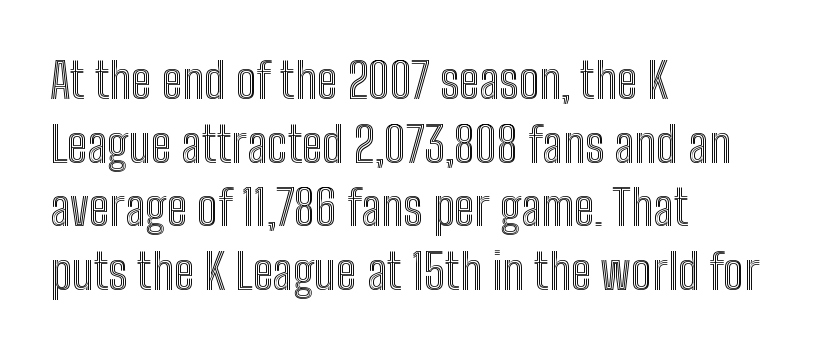
Q: Is the text italic (slanted)? A: No, it is upright.
Q: Is the text underlined? A: No.
Q: How is the paragraph aligned? A: Left-aligned.
Q: Is the spacing between letters normal or unusually wide? A: Normal.
Q: Is the spacing between lines tight, normal or loose? A: Normal.
Q: Width (condensed, normal, or wide)? A: Condensed.
Q: x-height? A: Medium.
Q: Monospaced? A: No.
